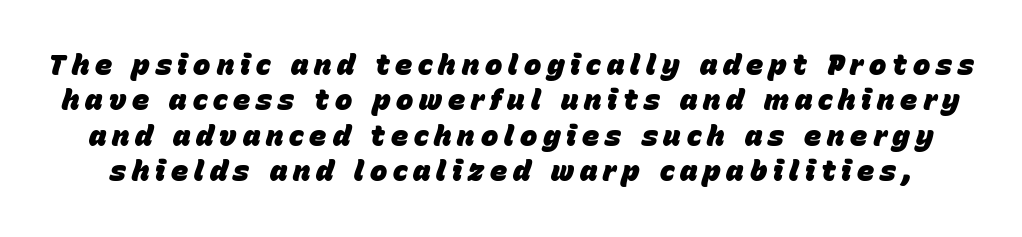
{"italic": "yes", "lean": "right", "slant_degrees": 15, "bold": "yes", "weight": "heavy", "width": "normal", "stroke_contrast": "low", "x_height": "large", "monospaced": "no", "underline": "no", "line_spacing_ratio": 1.22, "letter_spacing": "wide", "letter_spacing_em": 0.2, "glyph_px": 29}
